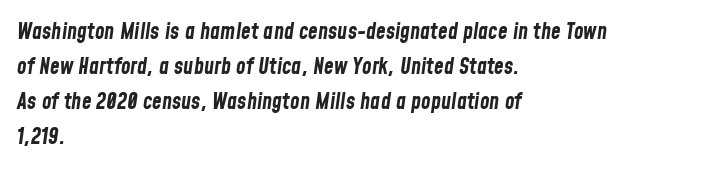
The image shows 22 px bold type, italic (leaning right); set left-aligned, normal line spacing (1.59x), normal letter spacing, not underlined.
